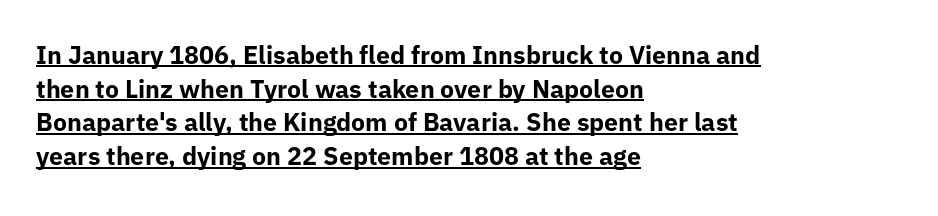
Q: Is the text bold? A: Yes.
Q: Is the text italic (slanted)? A: No, it is upright.
Q: Is the text underlined? A: Yes.
Q: How is the paragraph aligned? A: Left-aligned.
Q: Is the spacing between letters normal or unusually wide? A: Normal.
Q: Is the spacing between lines tight, normal or loose? A: Normal.
